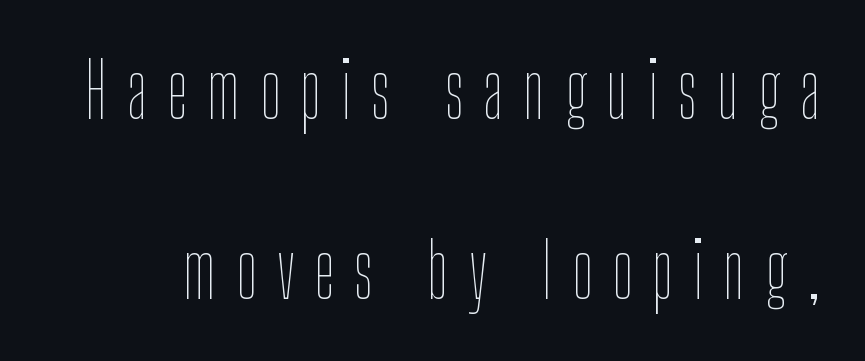
Q: Is the text bold? A: No.
Q: Is the text italic (slanted)? A: No, it is upright.
Q: Is the text underlined? A: No.
Q: Is the spacing between letters normal or unusually wide? A: Unusually wide.
Q: Is the spacing between lines tight, normal or loose? A: Loose.
Q: Width (condensed, normal, or wide)? A: Condensed.
Q: Stroke contrast? A: Low.
Q: x-height? A: Medium.
Q: Monospaced? A: No.
